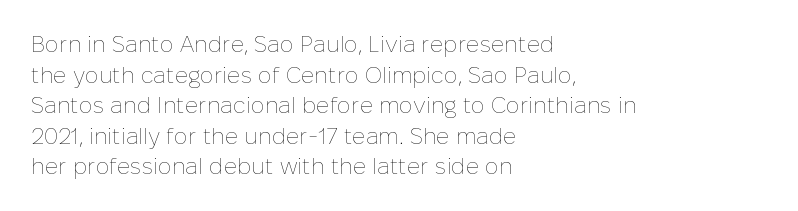
Vertical spacing — default. The text block is weighted toward the left margin, trailing off unevenly rightward. The baseline area is clear. These lines keep a tight, regular rhythm from letter to letter. No extra ink here — the face is not bold.
